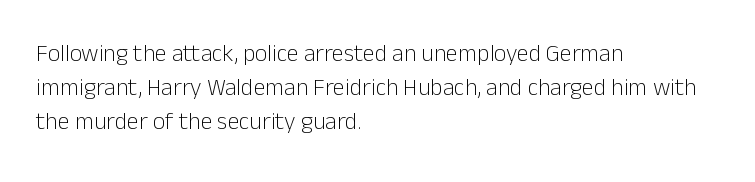
The image shows 24 px text type, upright; set left-aligned, normal line spacing (1.41x), normal letter spacing, not underlined.
